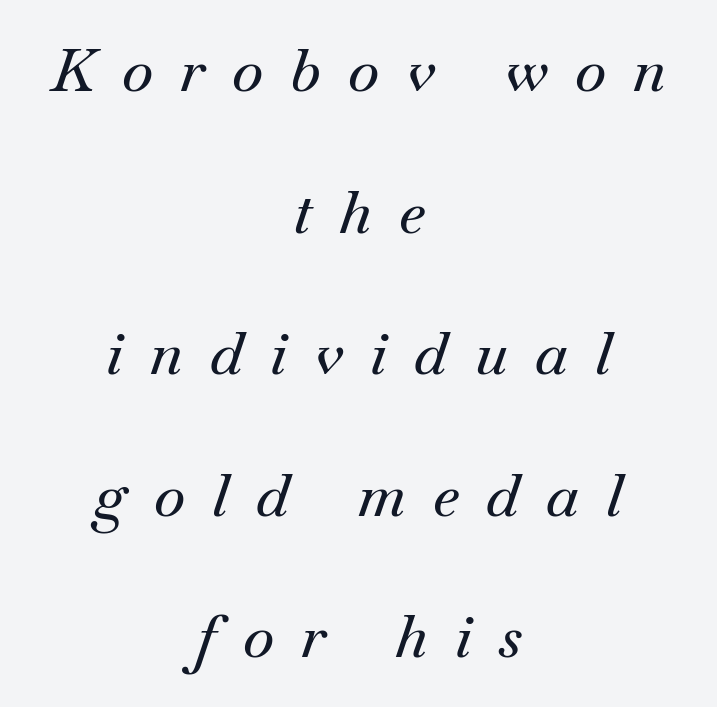
Leftover space on each line is divided equally before and after the words. Each letter keeps its own natural width here, so spacing adapts to shape. Letters rest on an invisible, unmarked baseline. Whoever set this chose breathing room over compactness in the vertical rhythm. The rendering shows small feet on the letterforms — a serif design. You can tell it's italic because the verticals aren't actually vertical.
